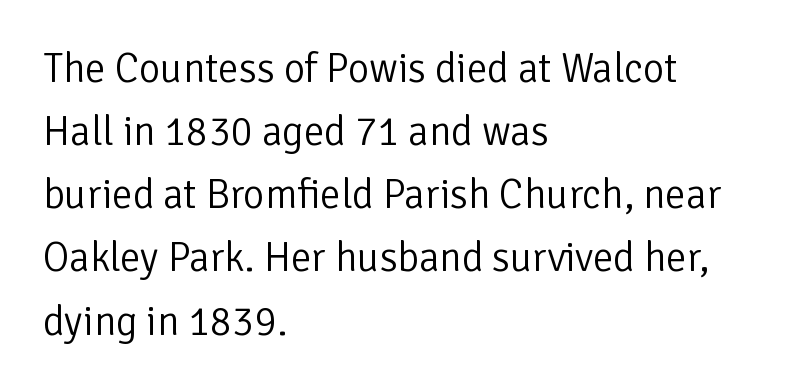
Q: Is the text bold? A: No.
Q: Is the text italic (slanted)? A: No, it is upright.
Q: Is the typeface a serif or a sans-serif typeface? A: Sans-serif.
Q: Is the text underlined? A: No.
Q: How is the paragraph aligned? A: Left-aligned.
Q: Is the spacing between letters normal or unusually wide? A: Normal.
Q: Is the spacing between lines tight, normal or loose? A: Normal.
Q: Width (condensed, normal, or wide)? A: Normal.
Q: Stroke contrast? A: Low.
Q: x-height? A: Medium.
Q: Monospaced? A: No.
